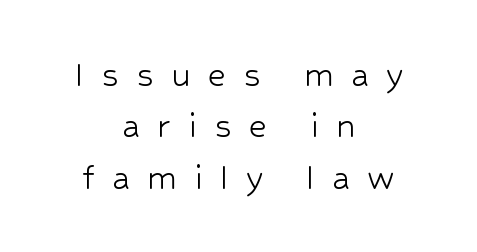
What stands out about the letter spacing? Its width — letters are far apart. The weight would be labelled regular, book, light, or lighter still. Do the letters lean? They stand straight. The lines in this sample share a center point and differ in where they start and stop.
